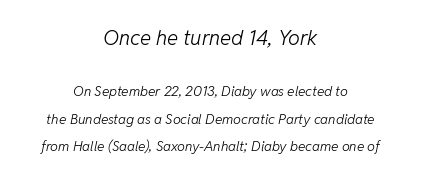
The image shows 21 px text type, italic (leaning right); set centered, loose line spacing (1.97x), normal letter spacing, not underlined; the first (top) block is 1.5x larger.
